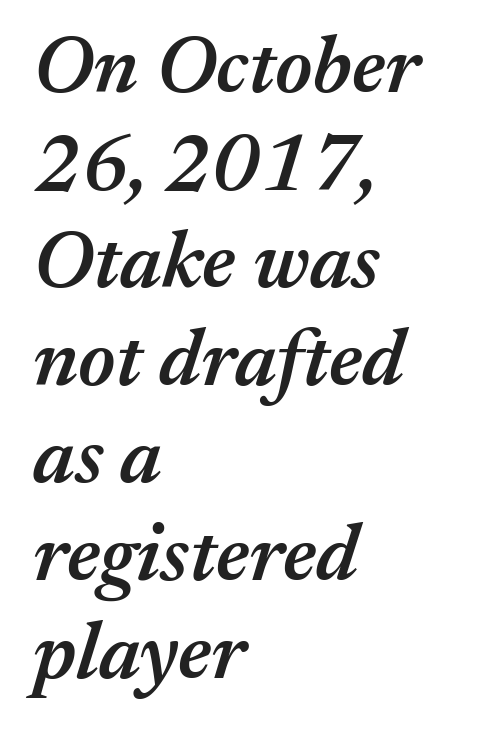
The image shows 80 px semibold type, italic (leaning right); set left-aligned, line spacing 1.22x, normal letter spacing, not underlined; medium stroke contrast and a medium x-height.
